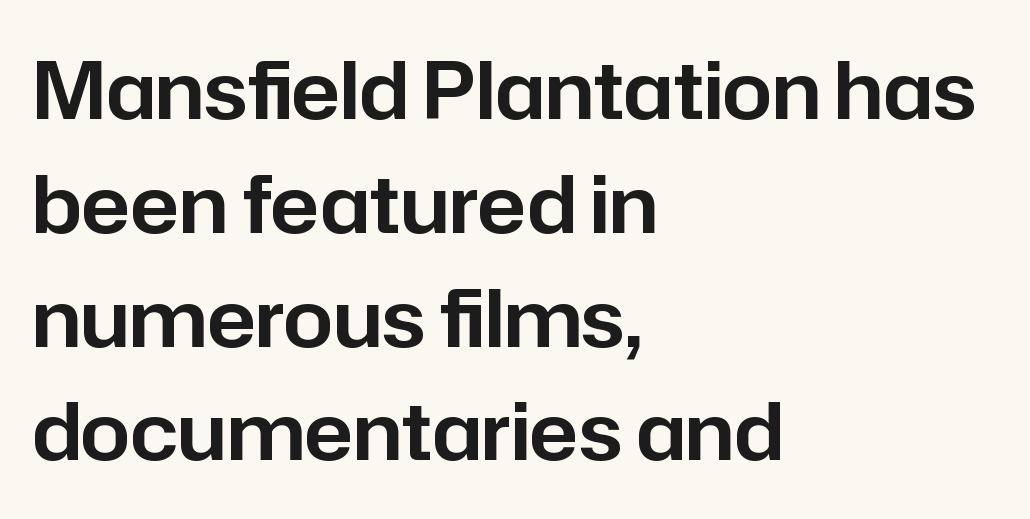
The image shows 79 px sans-serif type, upright; set left-aligned, normal line spacing (1.44x), normal letter spacing, not underlined; low stroke contrast and a medium x-height.
